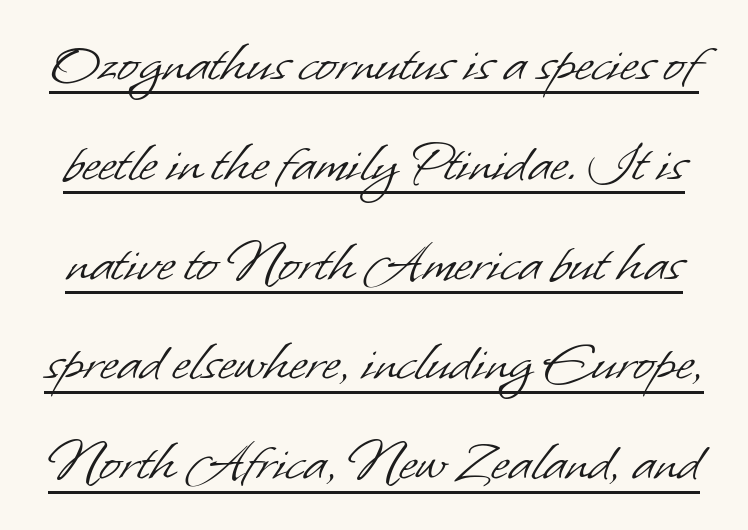
Stroke terminals: plain, sans-serif. Nothing heavy about these letters — not bold at all. The string is rendered with underlining switched on. Spacing between characters is what you'd get straight out of the box. Compared with typical paragraphs, the rows here are spaced about the same.
